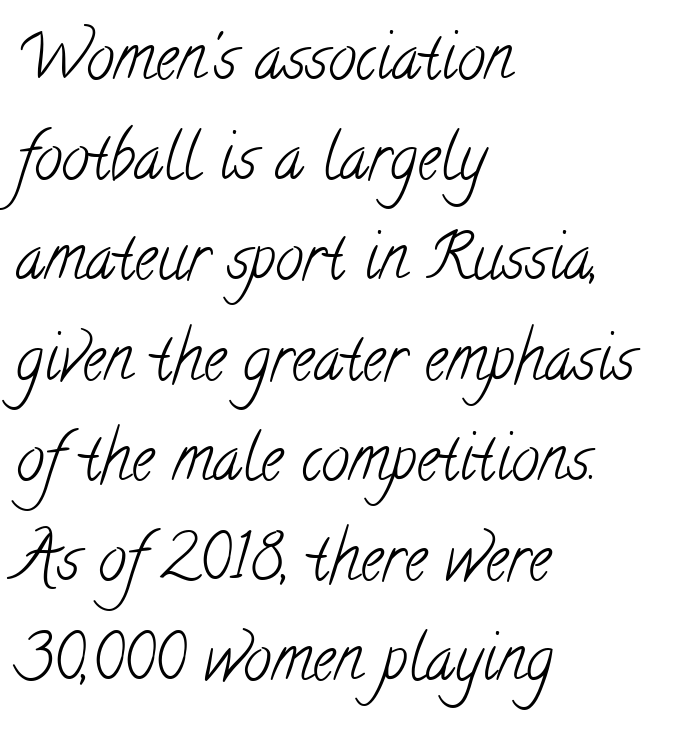
Look at the bottom of the vertical strokes: they flare into serifs here. Heaviness? Minimal to ordinary, like unemphasized prose. Varying glyph widths throughout — classic text-font behaviour. Caption: standard tracking, unaltered. The specimen omits any rule beneath the text block's lines. What's the leading like? Ordinary, nothing unusual.
